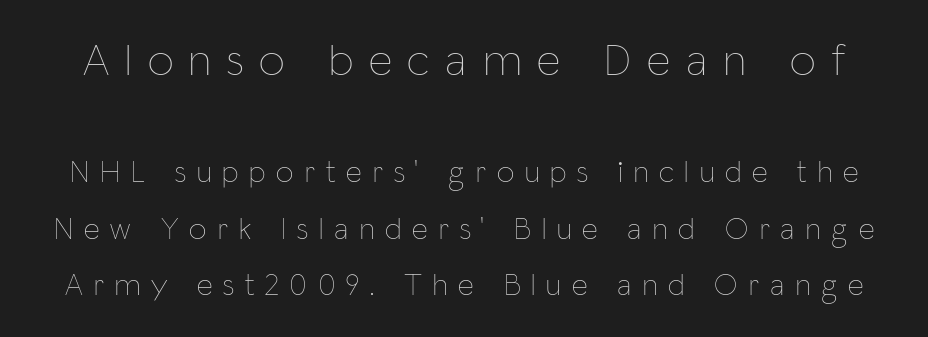
Here the designer chose a conventional face with non-uniform glyph widths. Underline: absent. The type is letterspaced generously, with wide tracking. The passage shown is not bold in any degree.
